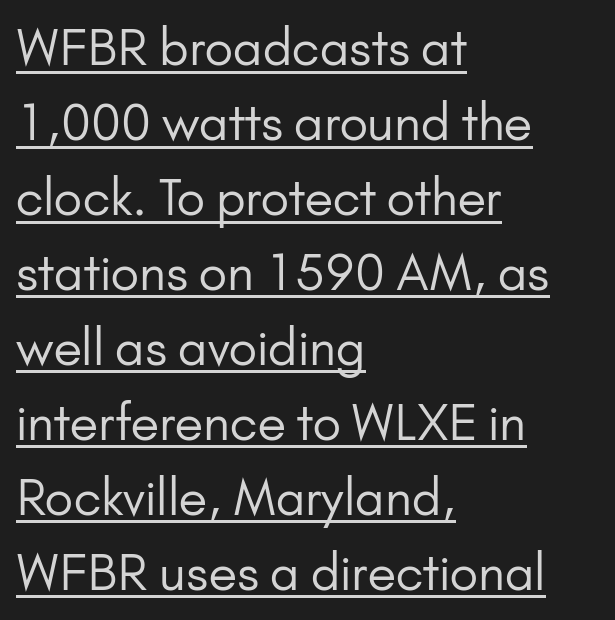
Is the letter spacing exaggerated? No — it looks like the ordinary default. It's the straight-up-and-down kind of type. The typesetter has applied underlining to the passage shown. Regarding serifs, this sample does without them. The weight tops out at a normal text grade.
